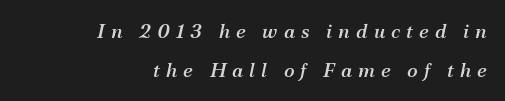
{"italic": "yes", "lean": "right", "slant_degrees": 12, "underline": "no", "align": "right", "line_spacing": "loose", "line_spacing_ratio": 1.95, "letter_spacing": "wide", "letter_spacing_em": 0.3, "glyph_px": 20}
